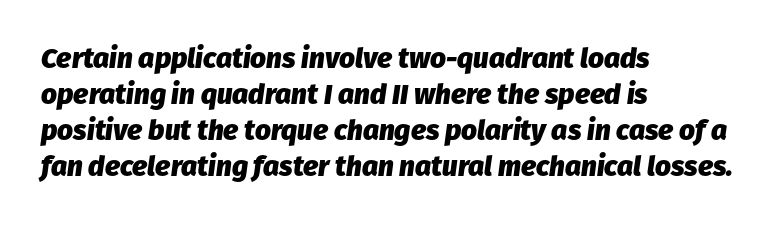
Q: Is the text bold? A: Yes.
Q: Is the text italic (slanted)? A: Yes, it leans right by about 8 degrees.
Q: Is the text underlined? A: No.
Q: How is the paragraph aligned? A: Left-aligned.
Q: Is the spacing between letters normal or unusually wide? A: Normal.
Q: Is the spacing between lines tight, normal or loose? A: Normal.
Q: Width (condensed, normal, or wide)? A: Normal.
Q: Stroke contrast? A: Low.
Q: x-height? A: Medium.
Q: Monospaced? A: No.
